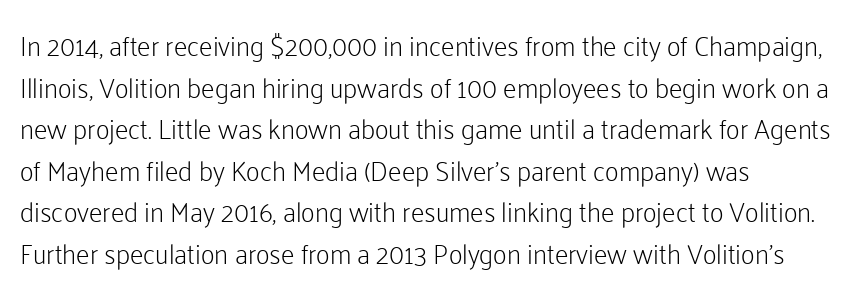
Q: Is the text bold? A: No.
Q: Is the text italic (slanted)? A: No, it is upright.
Q: Is the text underlined? A: No.
Q: How is the paragraph aligned? A: Left-aligned.
Q: Is the spacing between letters normal or unusually wide? A: Normal.
Q: Is the spacing between lines tight, normal or loose? A: Normal.
